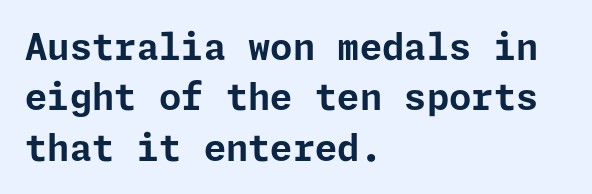
Q: Is the text bold? A: Yes.
Q: Is the text italic (slanted)? A: No, it is upright.
Q: Is the typeface a serif or a sans-serif typeface? A: Sans-serif.
Q: Is the text underlined? A: No.
Q: How is the paragraph aligned? A: Left-aligned.
Q: Is the spacing between letters normal or unusually wide? A: Normal.
Q: Is the spacing between lines tight, normal or loose? A: Normal.
Q: Width (condensed, normal, or wide)? A: Normal.
Q: Stroke contrast? A: Low.
Q: x-height? A: Medium.
